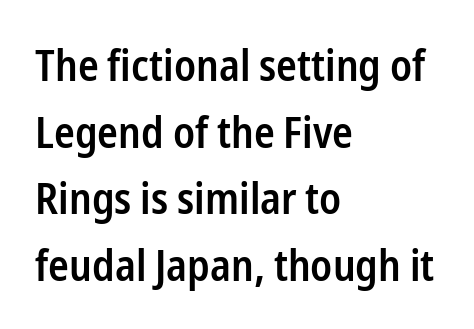
{"serif": "no", "italic": "no", "bold": "semi", "weight": "semibold", "width": "condensed", "stroke_contrast": "low", "x_height": "medium", "monospaced": "no", "underline": "no", "align": "left", "line_spacing": "normal", "line_spacing_ratio": 1.55, "letter_spacing": "normal", "letter_spacing_em": 0.0, "glyph_px": 43}
